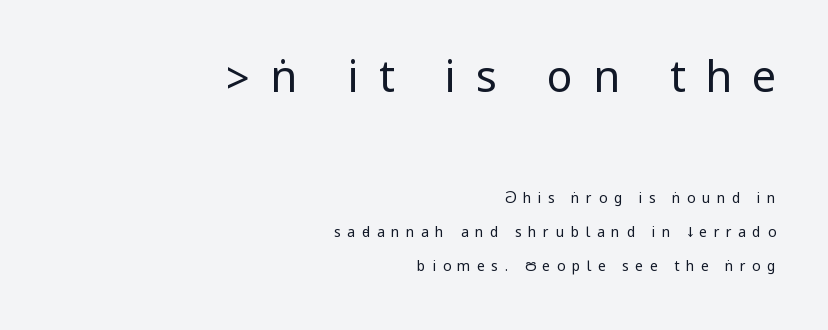
{"serif": "no", "italic": "no", "bold": "no", "weight": "regular", "width": "condensed", "stroke_contrast": "low", "underline": "no", "align": "right", "line_spacing": "loose", "line_spacing_ratio": 2.42, "letter_spacing": "wide", "letter_spacing_em": 0.46, "larger_block": "first", "size_ratio": 3.07, "glyph_px": 43}
